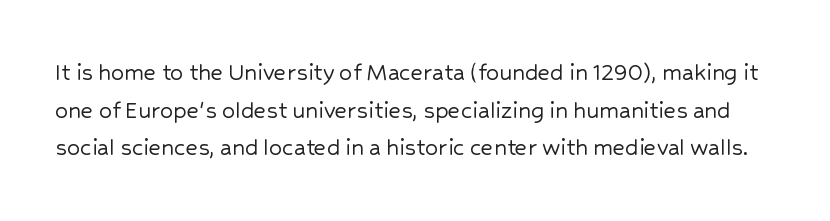
The image shows 26 px text type, upright; set normal line spacing (1.45x), normal letter spacing, not underlined.
